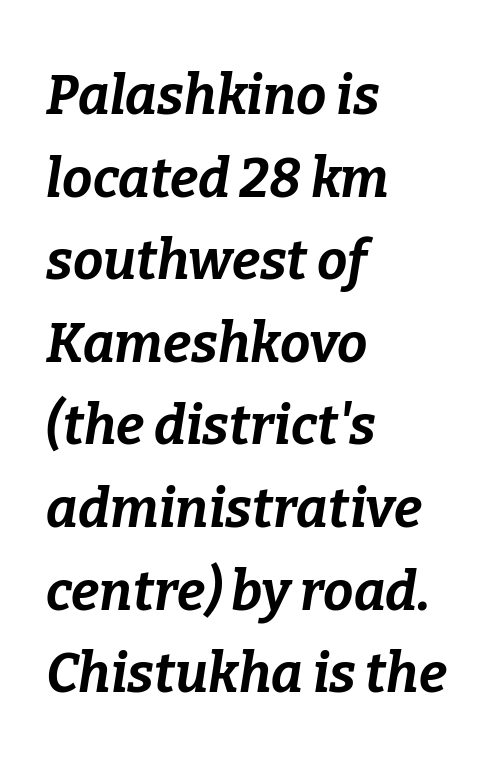
{"italic": "yes", "lean": "right", "slant_degrees": 9, "bold": "yes", "weight": "bold", "width": "normal", "stroke_contrast": "low", "x_height": "medium", "monospaced": "no", "underline": "no", "align": "left", "line_spacing": "normal", "line_spacing_ratio": 1.53, "letter_spacing": "normal", "letter_spacing_em": 0.0, "glyph_px": 54}
